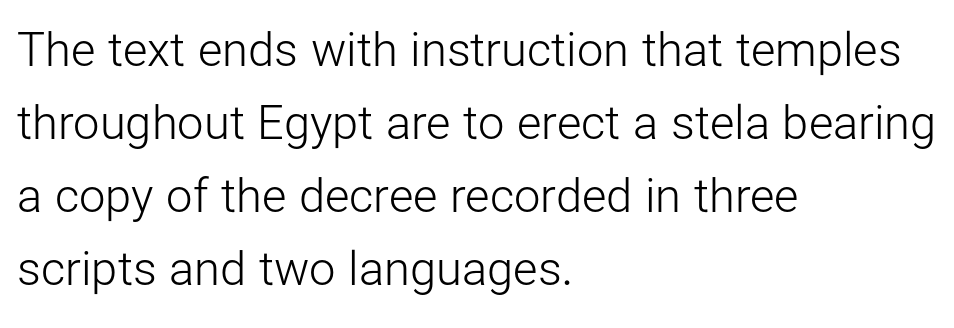
Q: Is the text bold? A: No.
Q: Is the text italic (slanted)? A: No, it is upright.
Q: Is the typeface a serif or a sans-serif typeface? A: Sans-serif.
Q: Is the text underlined? A: No.
Q: How is the paragraph aligned? A: Left-aligned.
Q: Is the spacing between letters normal or unusually wide? A: Normal.
Q: Is the spacing between lines tight, normal or loose? A: Normal.
Q: Width (condensed, normal, or wide)? A: Normal.
Q: Stroke contrast? A: Low.
Q: x-height? A: Medium.
Q: Monospaced? A: No.
